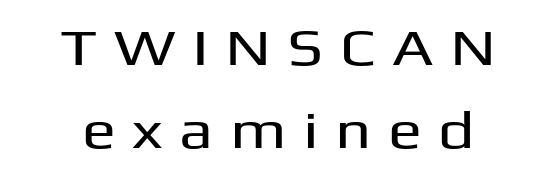
{"serif": "no", "italic": "no", "width": "wide", "stroke_contrast": "medium", "x_height": "medium", "monospaced": "no", "underline": "no", "align": "center", "line_spacing": "normal", "line_spacing_ratio": 1.63, "letter_spacing": "wide", "letter_spacing_em": 0.32, "glyph_px": 51}
